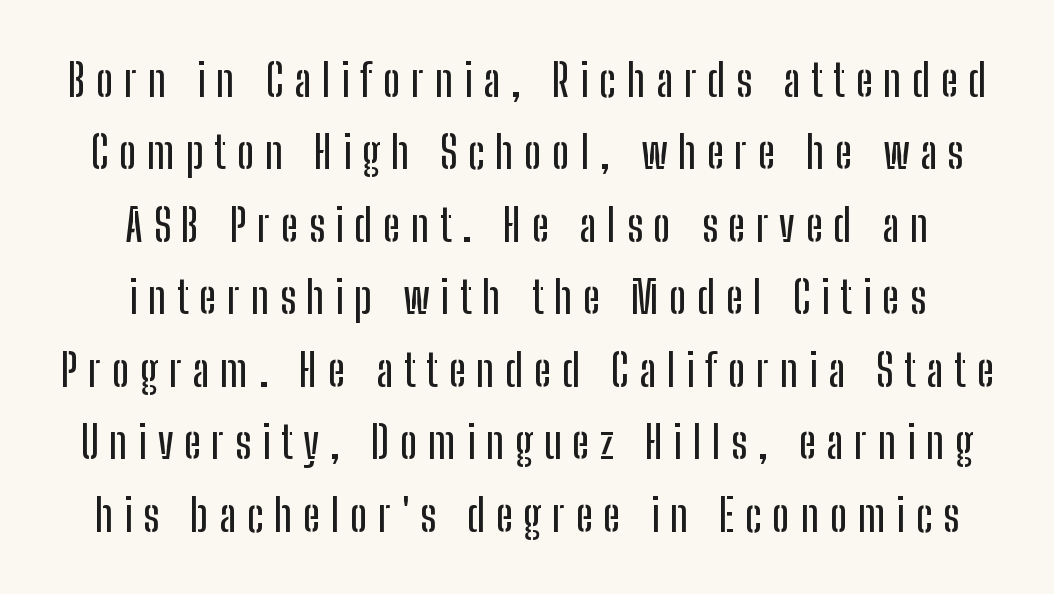
Q: Is the text italic (slanted)? A: No, it is upright.
Q: Is the typeface a serif or a sans-serif typeface? A: Sans-serif.
Q: Is the text underlined? A: No.
Q: How is the paragraph aligned? A: Centered.
Q: Is the spacing between letters normal or unusually wide? A: Unusually wide.
Q: Is the spacing between lines tight, normal or loose? A: Normal.
Q: Width (condensed, normal, or wide)? A: Condensed.
Q: Stroke contrast? A: Low.
Q: x-height? A: Medium.
Q: Monospaced? A: No.
